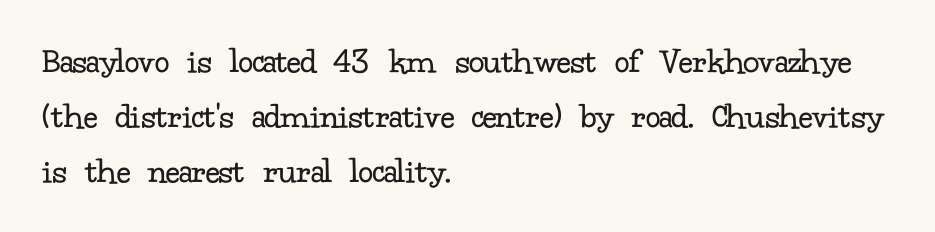
The image shows 37 px regular-weight serif type, upright; set left-aligned, normal line spacing (1.48x), normal letter spacing, not underlined; low stroke contrast and a small x-height.
